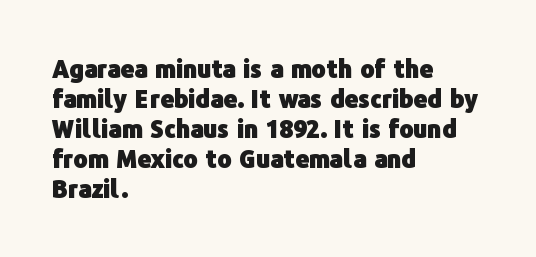
{"italic": "no", "bold": "yes", "underline": "no", "align": "left", "line_spacing": "normal", "line_spacing_ratio": 1.25, "letter_spacing": "normal", "letter_spacing_em": 0.0, "glyph_px": 24}
